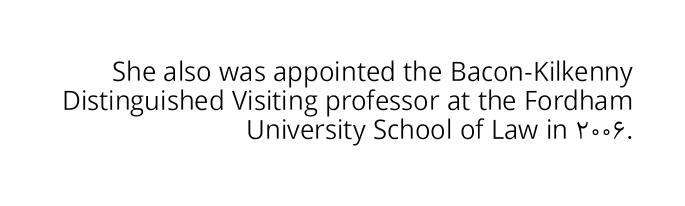
Tracking value appears to be zero — textbook default spacing. The letters look calm and open, with moderate or lighter stems. Regarding leading, the lines here are crowded together. Ordinary non-slanted type is in use. Unmarked baselines from the first word to the last.
